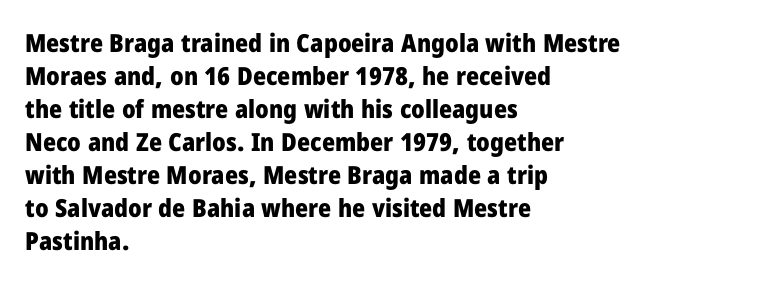
{"italic": "no", "bold": "yes", "underline": "no", "align": "left", "line_spacing": "normal", "line_spacing_ratio": 1.32, "letter_spacing": "normal", "letter_spacing_em": 0.0, "glyph_px": 25}
